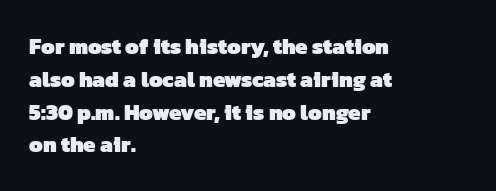
The horizontal fit of the characters is conventional and even. Every row of glyphs begins at an identical x-position on the left. Descenders are the only things crossing below the line. The leading is moderate, giving the passage an even texture. Heavy-handed strokes throughout: this text is bold.
